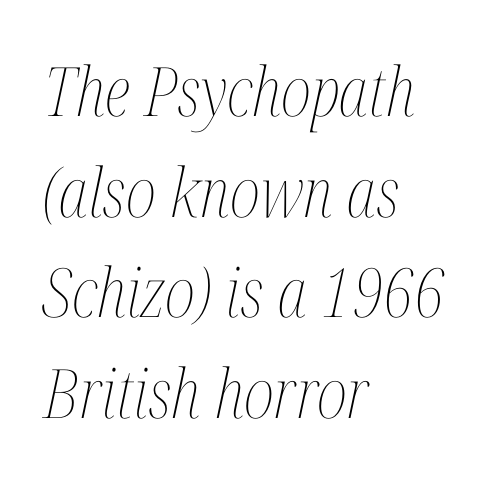
{"italic": "yes", "lean": "right", "slant_degrees": 12, "bold": "no", "weight": "thin", "width": "condensed", "stroke_contrast": "medium", "x_height": "medium", "monospaced": "no", "underline": "no", "align": "left", "line_spacing": "normal", "line_spacing_ratio": 1.48, "letter_spacing": "normal", "letter_spacing_em": 0.0, "glyph_px": 68}
